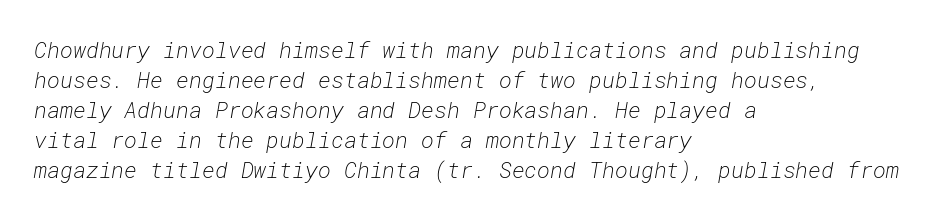
{"italic": "yes", "lean": "right", "slant_degrees": 10, "bold": "no", "underline": "no", "align": "left", "line_spacing": "normal", "line_spacing_ratio": 1.36, "letter_spacing": "normal", "letter_spacing_em": 0.0, "glyph_px": 22}
